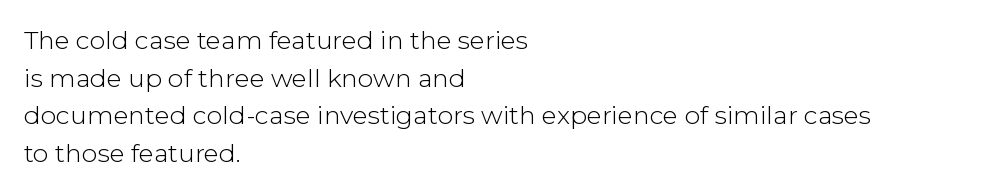
Q: Is the text bold? A: No.
Q: Is the text italic (slanted)? A: No, it is upright.
Q: Is the text underlined? A: No.
Q: How is the paragraph aligned? A: Left-aligned.
Q: Is the spacing between letters normal or unusually wide? A: Normal.
Q: Is the spacing between lines tight, normal or loose? A: Normal.
